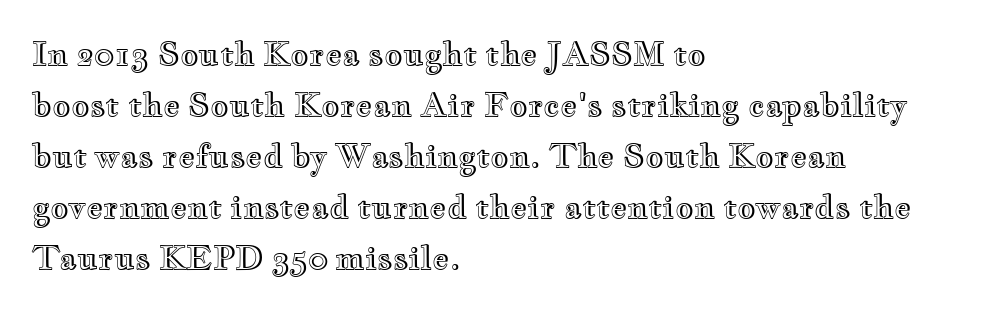
The image shows 32 px wide type, upright; set left-aligned, normal line spacing (1.59x), normal letter spacing, not underlined; a small x-height.
